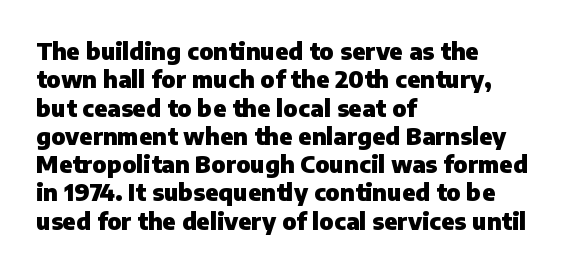
{"italic": "no", "bold": "yes", "underline": "no", "align": "left", "line_spacing_ratio": 1.23, "letter_spacing": "normal", "letter_spacing_em": 0.0, "glyph_px": 23}
